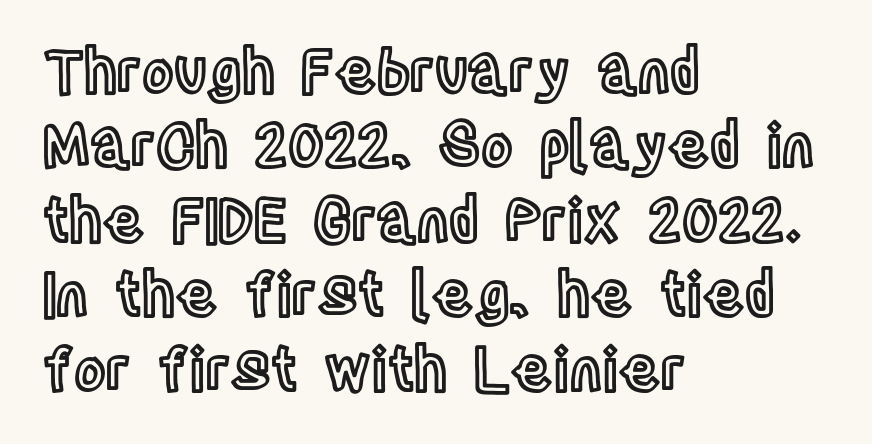
This rendering features lettering with no underline. Upright lettering throughout. The rendering anchors every line to the left-hand side. Note the varied advance widths — an 'i' is clearly narrower than an 'm'. Caption: standard tracking, unaltered.
